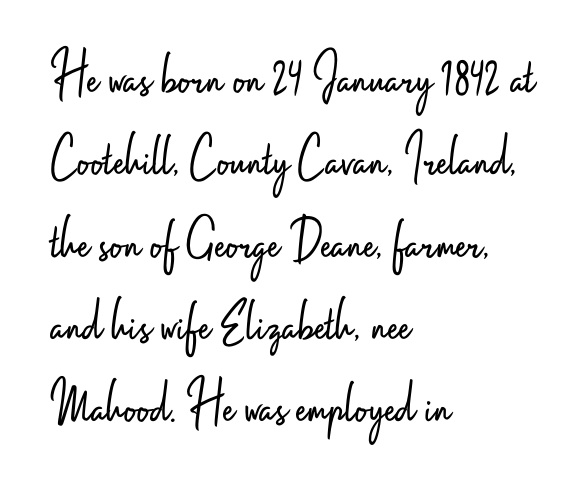
{"serif": "no", "bold": "no", "weight": "light", "width": "condensed", "stroke_contrast": "low", "x_height": "small", "monospaced": "no", "underline": "no", "align": "left", "line_spacing": "normal", "line_spacing_ratio": 1.35, "letter_spacing": "normal", "letter_spacing_em": 0.0, "glyph_px": 61}
